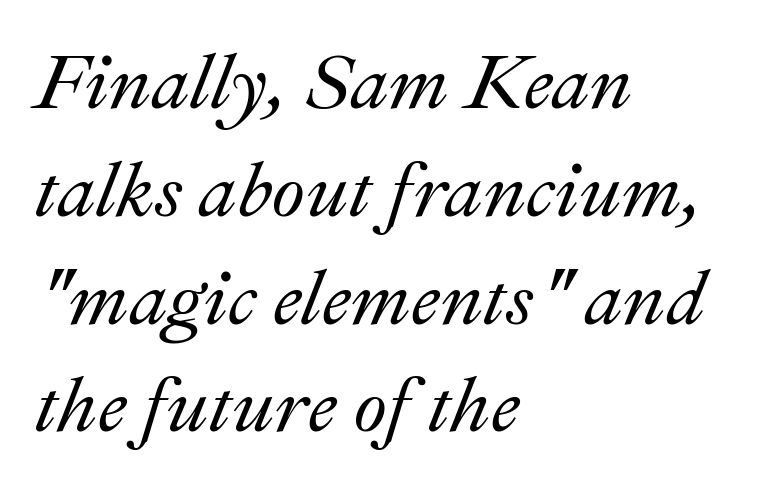
The typesetter chose a ragged-right arrangement here. Interline gaps are of average width in this sample. Quick note: underline off. Slant detected: the letters are inclined.
